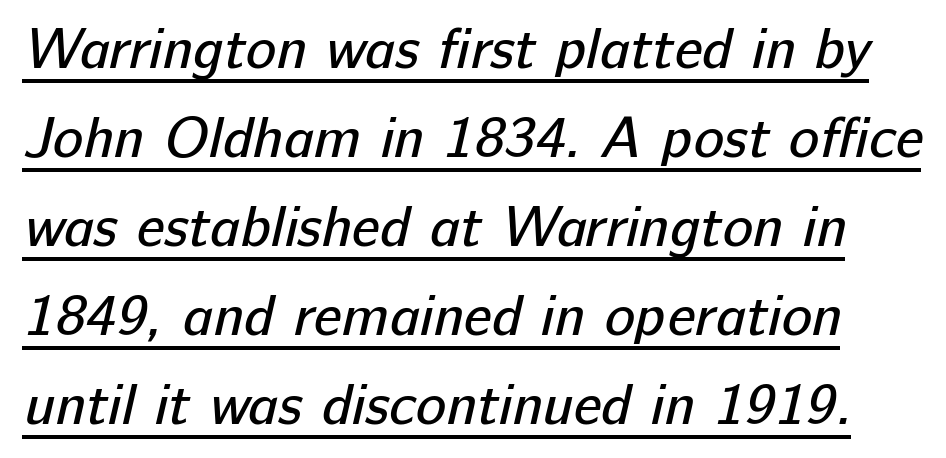
{"serif": "no", "bold": "no", "weight": "regular", "width": "normal", "stroke_contrast": "low", "x_height": "medium", "monospaced": "no", "underline": "yes", "line_spacing": "normal", "line_spacing_ratio": 1.56, "letter_spacing": "normal", "letter_spacing_em": 0.0, "glyph_px": 57}
